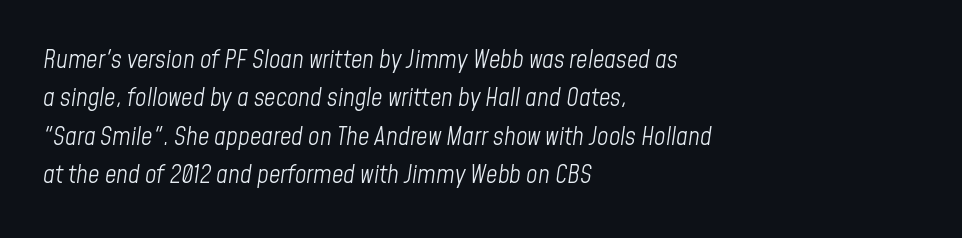
The image shows 25 px text type, italic (leaning right); set left-aligned, normal line spacing (1.54x), normal letter spacing, not underlined.
